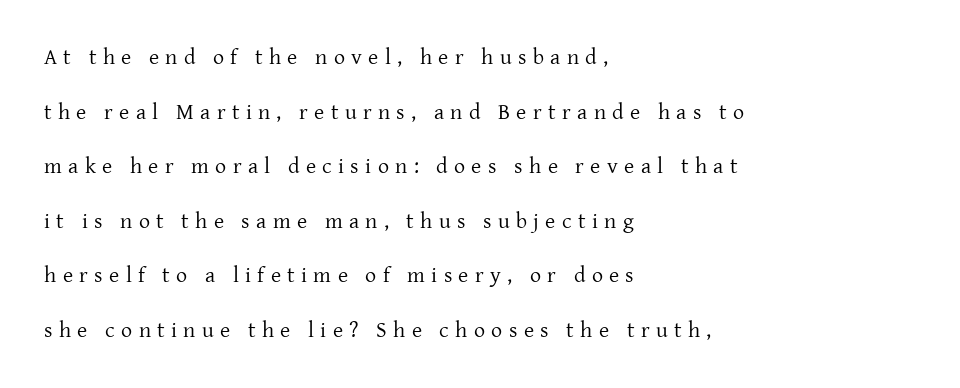
Rule under the text: the space is simply empty. Compared with typical body copy, the letter spacing here is much looser. You could fit nearly another row in the gap between these rows. Stroke thickness stays within the range of a standard reading face or lighter.
